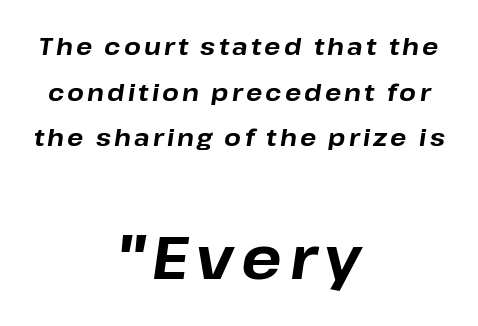
Every row of glyphs is offset so its center matches the block's center. These lines were composed using italics. Clear beneath every line of the passage. Heavy-handed strokes throughout: this text is bold. Honestly, the rows look like they've been pulled way apart. Note: smaller setting up top, larger setting below.
